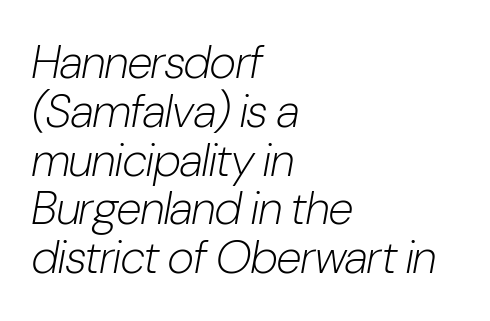
{"italic": "yes", "lean": "right", "slant_degrees": 10, "bold": "no", "weight": "light", "width": "condensed", "stroke_contrast": "low", "x_height": "medium", "monospaced": "no", "underline": "no", "align": "left", "line_spacing": "tight", "line_spacing_ratio": 1.06, "letter_spacing": "normal", "letter_spacing_em": 0.0, "glyph_px": 46}
